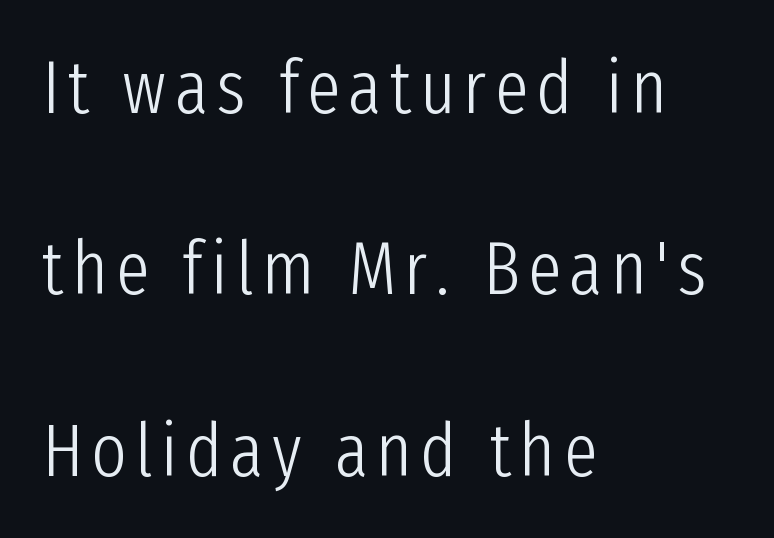
{"serif": "no", "italic": "no", "bold": "no", "weight": "light", "width": "condensed", "stroke_contrast": "low", "x_height": "medium", "monospaced": "no", "underline": "no", "align": "left", "line_spacing": "loose", "line_spacing_ratio": 2.42, "glyph_px": 75}
